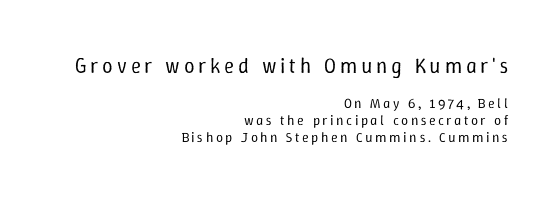
Q: Is the text bold? A: No.
Q: Is the text italic (slanted)? A: No, it is upright.
Q: Is the text underlined? A: No.
Q: How is the paragraph aligned? A: Right-aligned.
Q: Which block of text is set in a larger size, the first (top) or the second (bottom)? A: The first (top) one.
